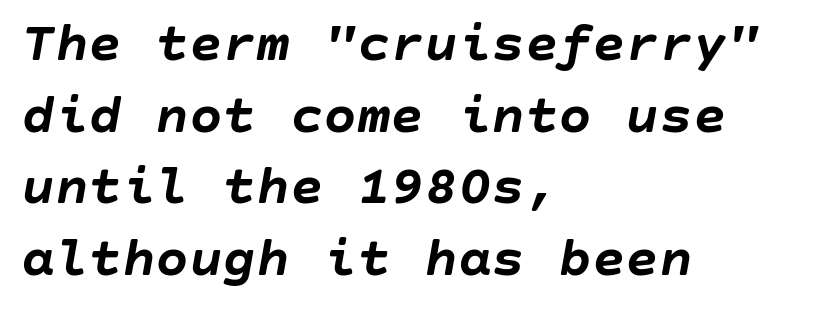
{"italic": "yes", "lean": "right", "slant_degrees": 10, "bold": "yes", "weight": "semibold", "width": "normal", "stroke_contrast": "low", "x_height": "large", "underline": "no", "align": "left", "line_spacing": "normal", "line_spacing_ratio": 1.28, "letter_spacing": "normal", "letter_spacing_em": 0.0, "glyph_px": 56}
